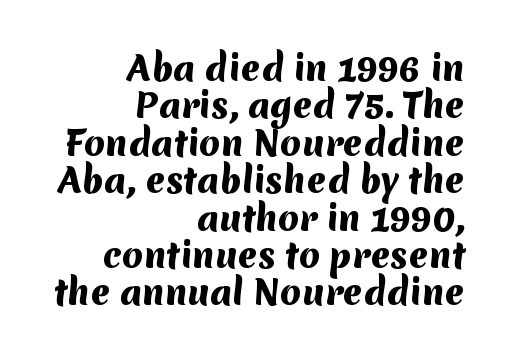
The image shows 34 px heavy sans-serif type; set right-aligned, tight line spacing (1.1x), normal letter spacing, not underlined; medium stroke contrast and a medium x-height.
